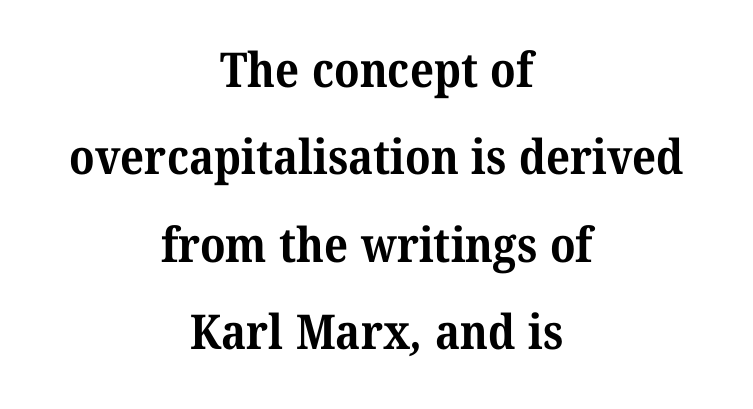
A dark, heavy texture on the line: the type is bold. A serif font was chosen for this passage. Looks like regular typesetting: each glyph gets only the width it needs. The baseline area is clear. These lines are centered, leaving both edges ragged.
